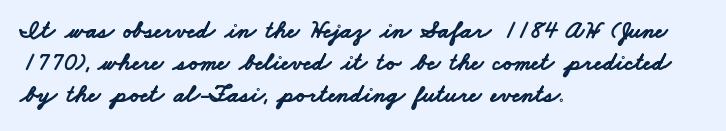
The image shows 25 px bold type; set left-aligned, normal line spacing (1.29x), normal letter spacing, not underlined.
